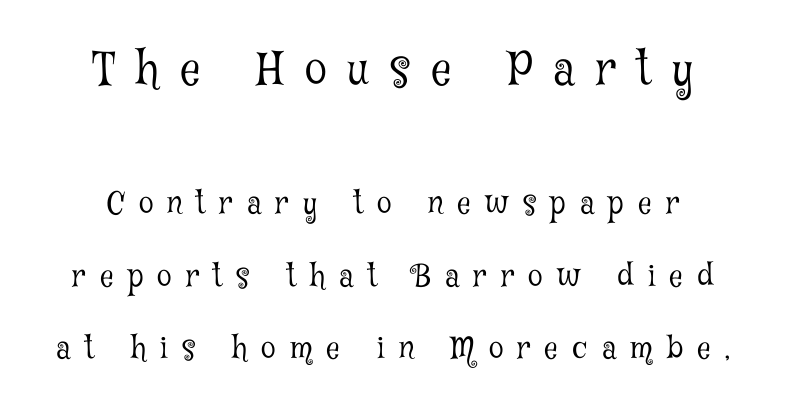
The image shows 45 px light, condensed serif type, upright; set centered, loose line spacing (2.41x), unusually wide letter spacing (+0.47 em), not underlined; the first (top) block is 1.5x larger; low stroke contrast and a medium x-height.
